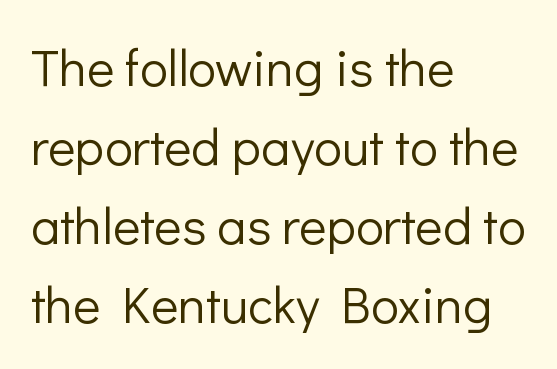
Q: Is the text bold? A: No.
Q: Is the text italic (slanted)? A: No, it is upright.
Q: Is the typeface a serif or a sans-serif typeface? A: Sans-serif.
Q: Is the text underlined? A: No.
Q: How is the paragraph aligned? A: Left-aligned.
Q: Is the spacing between letters normal or unusually wide? A: Normal.
Q: Is the spacing between lines tight, normal or loose? A: Normal.
Q: Width (condensed, normal, or wide)? A: Normal.
Q: Stroke contrast? A: Low.
Q: x-height? A: Medium.
Q: Monospaced? A: No.
